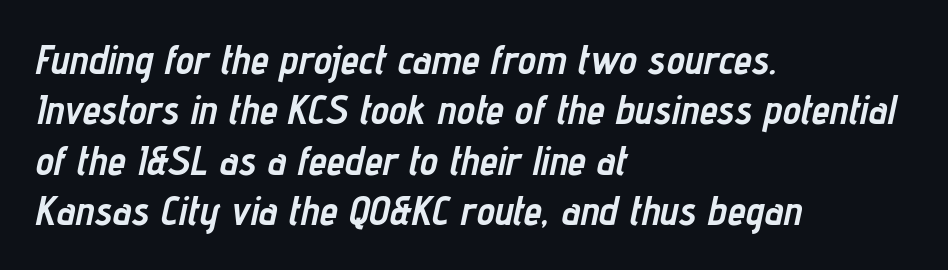
The image shows 41 px semibold, condensed type, italic (leaning right); set left-aligned, line spacing 1.23x, normal letter spacing, not underlined; low stroke contrast and a medium x-height.
